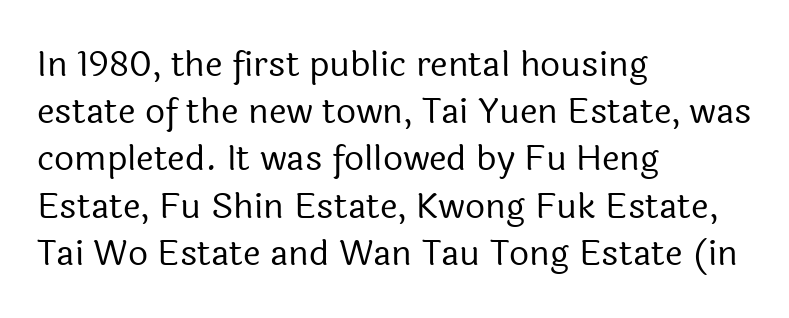
No letter is thick-stroked: the sample isn't bold. The lettering stays uniformly vertical, giving the passage a roman look. Each line starts at the same left margin while the right side varies. Leading: standard. The area under the type is left untouched. Observe the ordinary spacing: letters are neighbours, not strangers.
